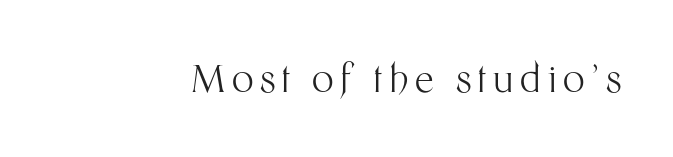
Check under the words: just untouched page. The lettering stays uniformly vertical, giving the passage a roman look. Proportional: the letters do not fall into vertical columns. The font sits on the lighter half of the weight spectrum, regular included. Letterform terminals end flat and unadorned throughout the passage.
